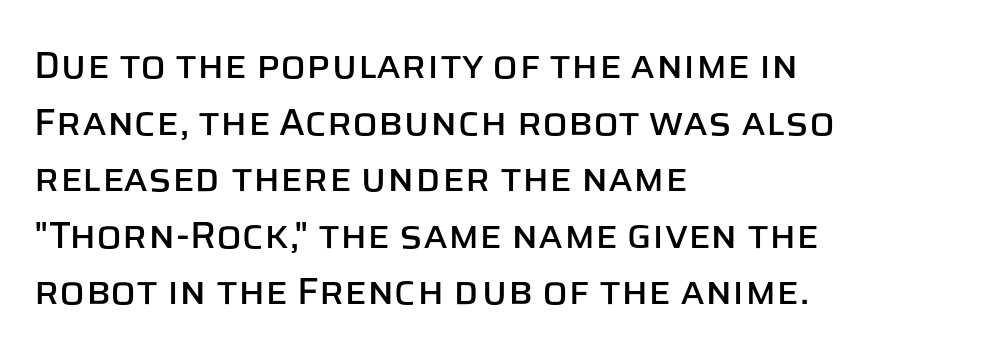
The image shows 38 px sans-serif type, upright; set left-aligned, normal line spacing (1.49x), normal letter spacing, not underlined; low stroke contrast and a large x-height.
